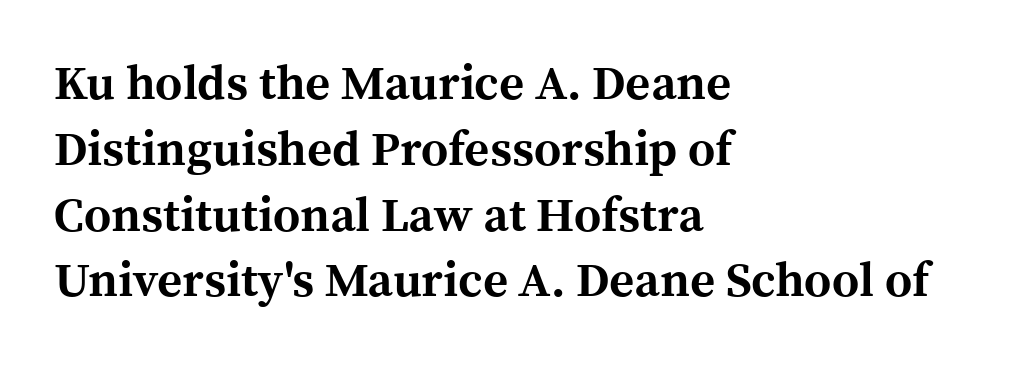
Each letter's strokes conclude with small projecting serifs. These lines keep a tight, regular rhythm from letter to letter. Which margin do the lines hug? The left one — the right edge is uneven. The font is running at its bold setting.
